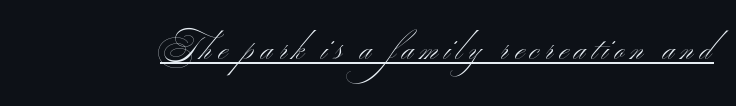
The image shows 31 px light, wide sans-serif type; set unusually wide letter spacing (+0.21 em), underlined; medium stroke contrast and a small x-height.
